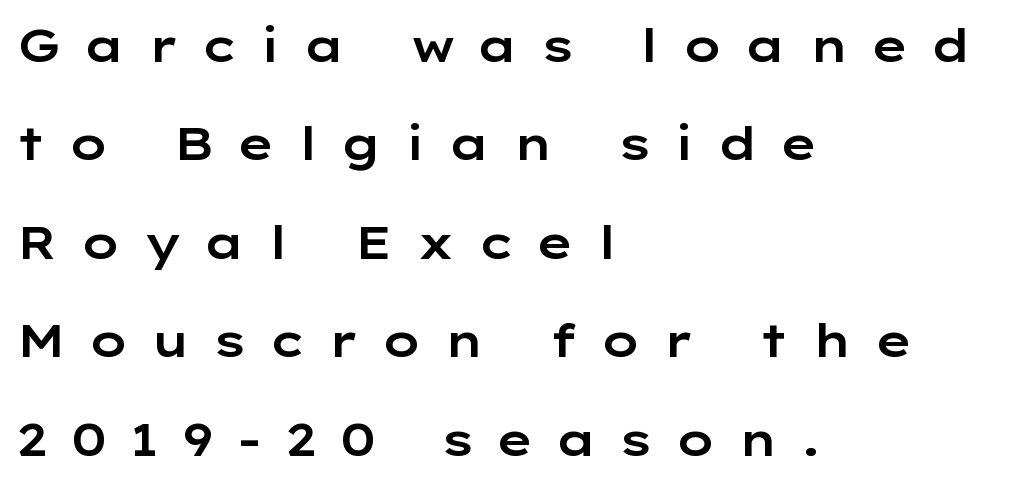
Short note: letters widely spaced. Are there feet on the stems? There aren't — it's a sans. Honestly, there is no underline to notice here at all. Compared with a centered layout, this one pins lines to the left instead. Is there much room between lines? Yes — plenty of vertical air separates them.
